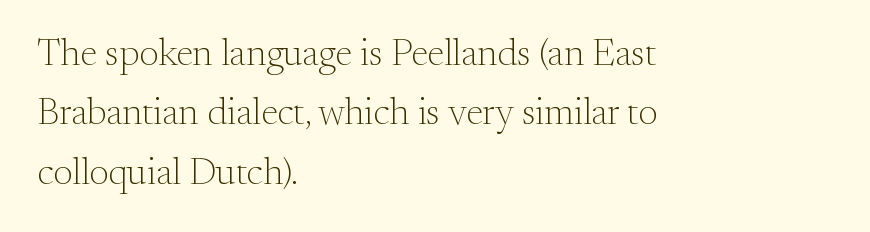
Q: Is the text bold? A: No.
Q: Is the text italic (slanted)? A: No, it is upright.
Q: Is the typeface a serif or a sans-serif typeface? A: Serif.
Q: Is the text underlined? A: No.
Q: How is the paragraph aligned? A: Left-aligned.
Q: Is the spacing between letters normal or unusually wide? A: Normal.
Q: Is the spacing between lines tight, normal or loose? A: Normal.
Q: Width (condensed, normal, or wide)? A: Normal.
Q: Stroke contrast? A: Medium.
Q: x-height? A: Small.
Q: Monospaced? A: No.
